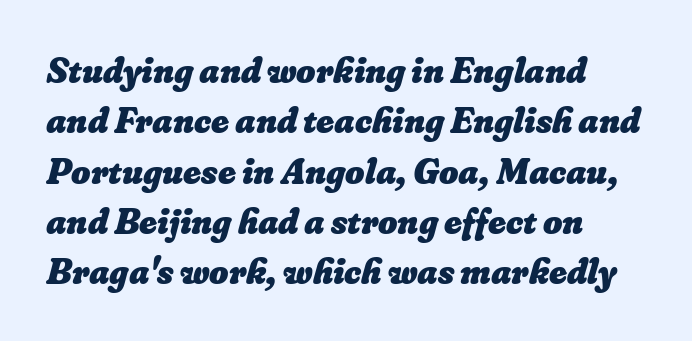
The image shows 37 px heavy type; set left-aligned, normal line spacing (1.36x), normal letter spacing, not underlined; low stroke contrast and a small x-height.
